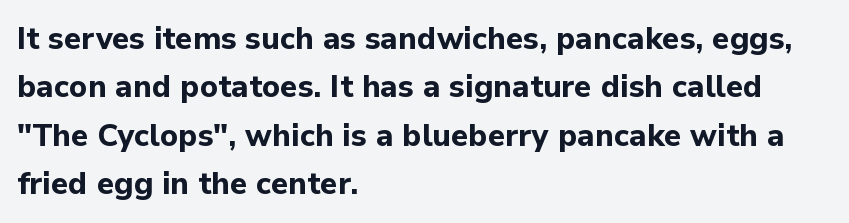
Is this a sans? Yes — the strokes have no serifs. Which margin do the lines hug? The left one — the right edge is uneven. Look at the tracking — it's just the regular setting, nothing added. Has an underline been added? It has not. Each glyph is drawn with heavy, bold strokes. Tall strokes in this sample are plumb rather than angled.
